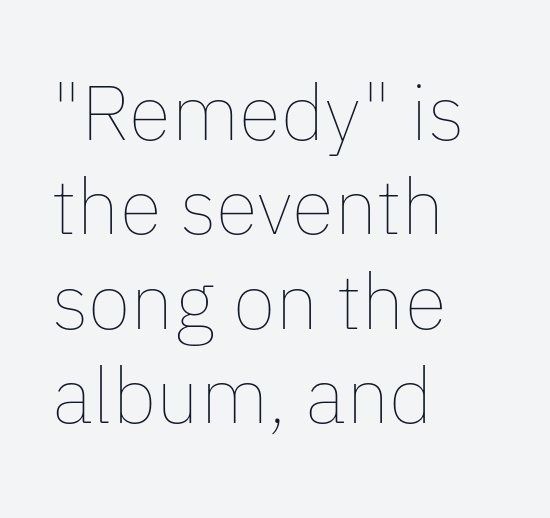
The image shows 78 px thin type, upright; set left-aligned, line spacing 1.21x, normal letter spacing, not underlined; low stroke contrast and a medium x-height.
